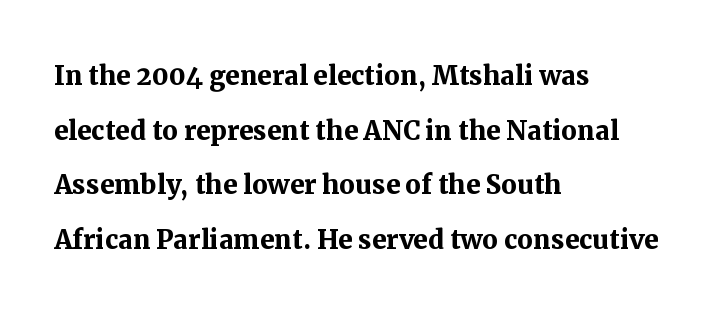
Q: Is the text bold? A: Yes.
Q: Is the text italic (slanted)? A: No, it is upright.
Q: Is the typeface a serif or a sans-serif typeface? A: Serif.
Q: Is the text underlined? A: No.
Q: How is the paragraph aligned? A: Left-aligned.
Q: Is the spacing between letters normal or unusually wide? A: Normal.
Q: Is the spacing between lines tight, normal or loose? A: Normal.
Q: Width (condensed, normal, or wide)? A: Normal.
Q: Stroke contrast? A: Medium.
Q: x-height? A: Medium.
Q: Monospaced? A: No.
